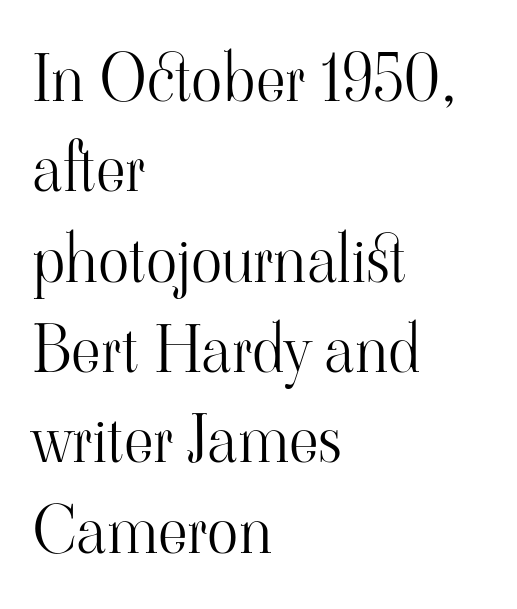
The image shows 65 px light serif type, upright; set left-aligned, normal line spacing (1.39x), normal letter spacing, not underlined; high stroke contrast and a small x-height.
